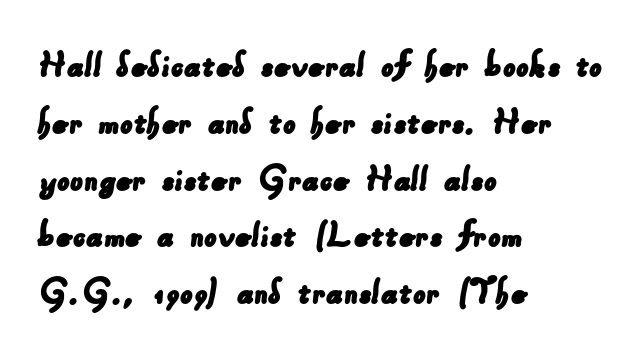
{"serif": "no", "width": "normal", "stroke_contrast": "low", "x_height": "small", "monospaced": "no", "underline": "no", "align": "left", "line_spacing": "normal", "line_spacing_ratio": 1.42, "letter_spacing": "normal", "letter_spacing_em": 0.0, "glyph_px": 40}
